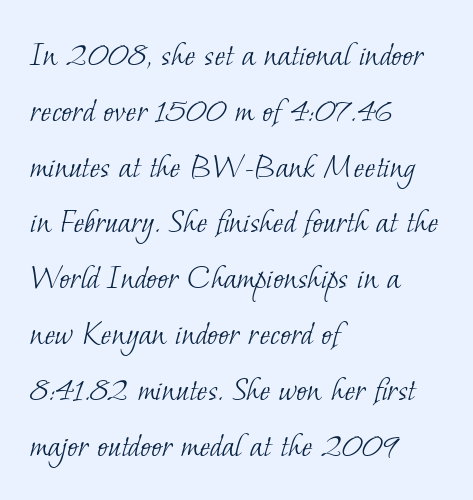
{"serif": "yes", "bold": "no", "weight": "light", "width": "normal", "stroke_contrast": "low", "x_height": "small", "monospaced": "no", "underline": "no", "align": "left", "line_spacing": "normal", "line_spacing_ratio": 1.55, "letter_spacing": "normal", "letter_spacing_em": 0.0, "glyph_px": 36}
